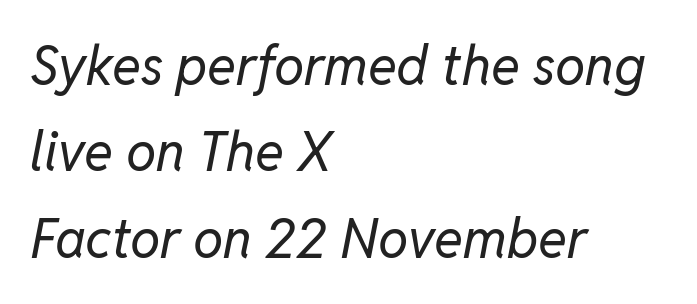
{"italic": "yes", "lean": "right", "slant_degrees": 11, "bold": "no", "weight": "regular", "width": "normal", "stroke_contrast": "low", "x_height": "medium", "monospaced": "no", "underline": "no", "align": "left", "line_spacing": "normal", "line_spacing_ratio": 1.6, "letter_spacing": "normal", "letter_spacing_em": 0.0, "glyph_px": 54}
